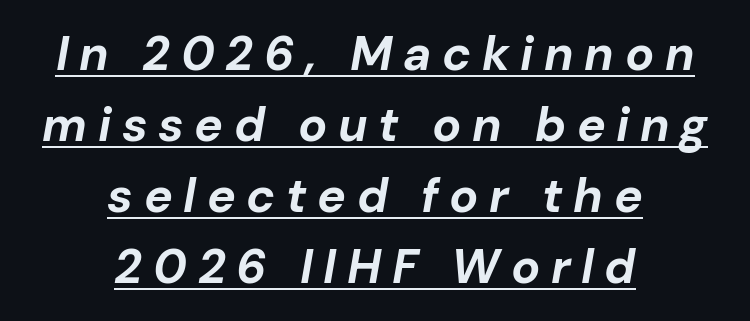
Q: Is the text bold? A: Yes.
Q: Is the text italic (slanted)? A: Yes, it leans right by about 10 degrees.
Q: Is the text underlined? A: Yes.
Q: How is the paragraph aligned? A: Centered.
Q: Is the spacing between letters normal or unusually wide? A: Unusually wide.
Q: Is the spacing between lines tight, normal or loose? A: Normal.
Q: Width (condensed, normal, or wide)? A: Normal.
Q: Stroke contrast? A: Low.
Q: x-height? A: Medium.
Q: Monospaced? A: No.
